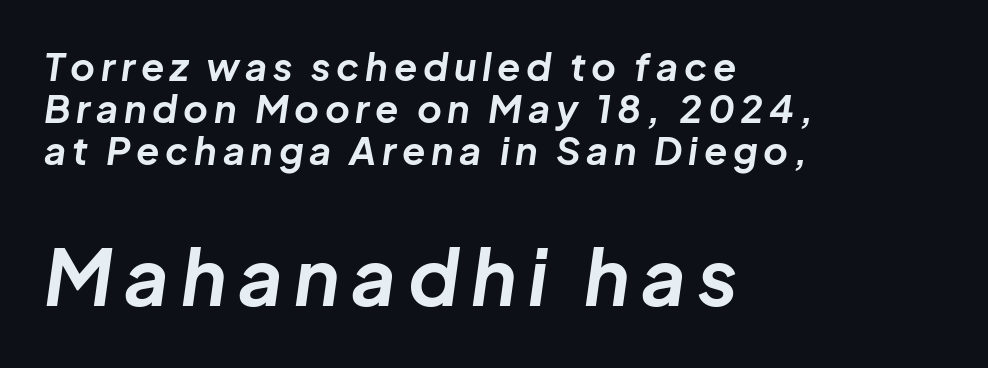
The image shows 77 px bold type, italic (leaning right); set left-aligned, tight line spacing (1.1x), not underlined; the second (bottom) block is 2.03x larger; low stroke contrast and a medium x-height.
